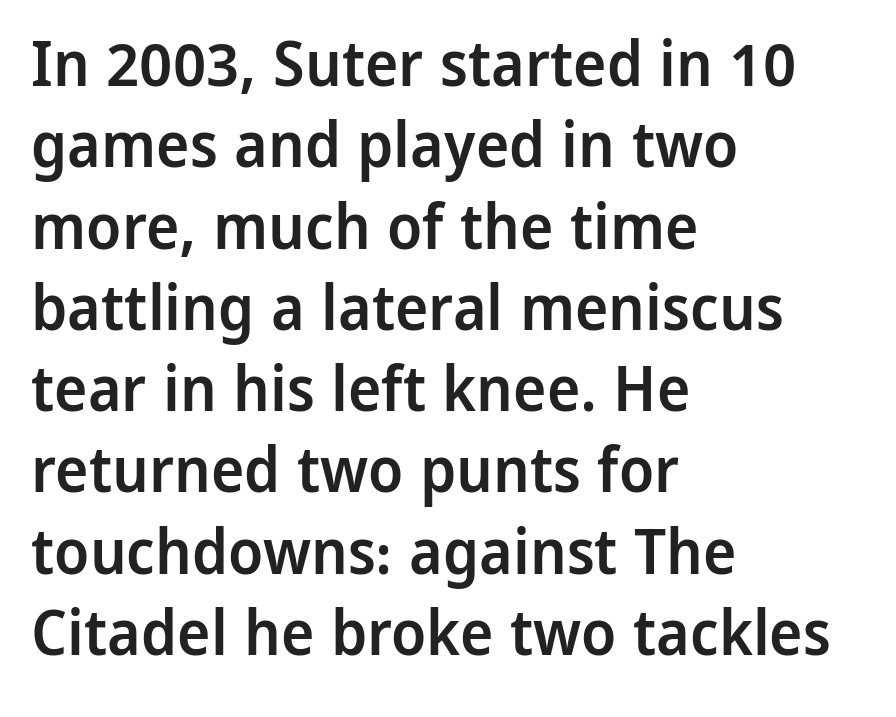
The image shows 63 px semibold sans-serif type, upright; set left-aligned, normal line spacing (1.29x), normal letter spacing, not underlined; low stroke contrast and a medium x-height.
